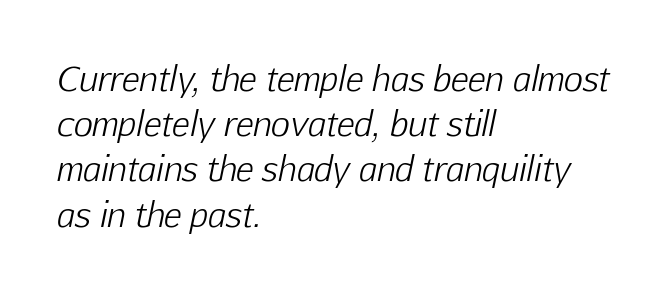
Q: Is the text bold? A: No.
Q: Is the text italic (slanted)? A: Yes, it leans right by about 12 degrees.
Q: Is the text underlined? A: No.
Q: How is the paragraph aligned? A: Left-aligned.
Q: Is the spacing between letters normal or unusually wide? A: Normal.
Q: Is the spacing between lines tight, normal or loose? A: Normal.
Q: Width (condensed, normal, or wide)? A: Normal.
Q: Stroke contrast? A: Low.
Q: x-height? A: Medium.
Q: Monospaced? A: No.
